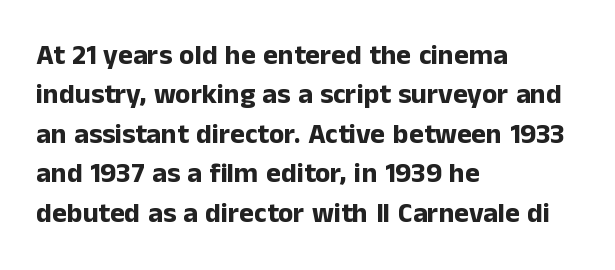
The image shows 28 px bold sans-serif type, upright; set left-aligned, normal line spacing (1.41x), normal letter spacing, not underlined; low stroke contrast and a medium x-height.
